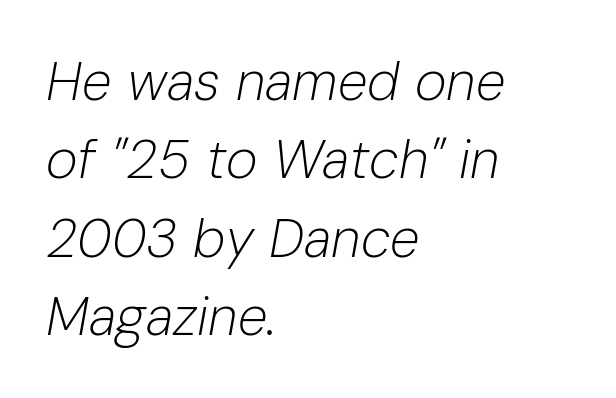
The image shows 54 px light type, italic (leaning right); set left-aligned, normal line spacing (1.45x), normal letter spacing, not underlined; low stroke contrast and a medium x-height.
